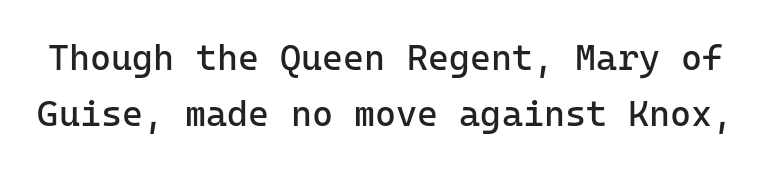
The letters march in equal steps, a hallmark of fixed-pitch type. Look at the tracking — it's just the regular setting, nothing added. Posture: vertical. These lines sit exactly where default settings would place them.
